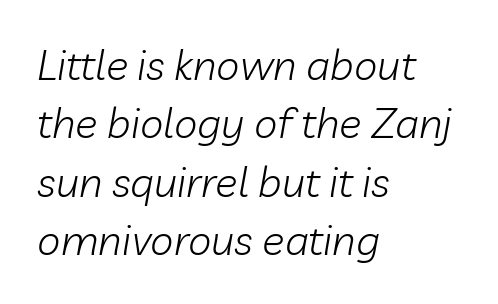
{"italic": "yes", "lean": "right", "slant_degrees": 10, "bold": "no", "weight": "light", "width": "normal", "stroke_contrast": "low", "x_height": "medium", "monospaced": "no", "underline": "no", "align": "left", "line_spacing": "normal", "line_spacing_ratio": 1.39, "letter_spacing": "normal", "letter_spacing_em": 0.0, "glyph_px": 42}
